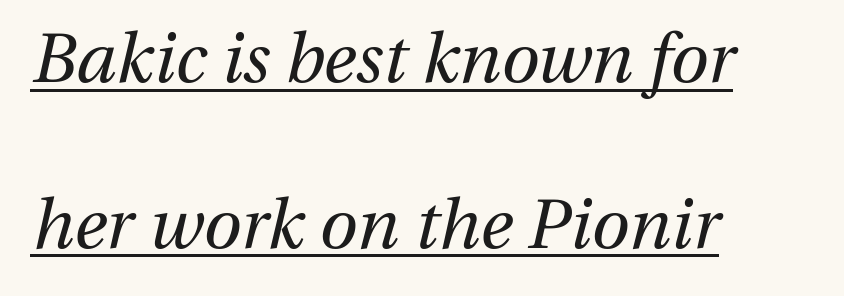
The image shows 69 px regular-weight type, italic (leaning right); set left-aligned, loose line spacing (2.4x), normal letter spacing, underlined; medium stroke contrast and a medium x-height.
